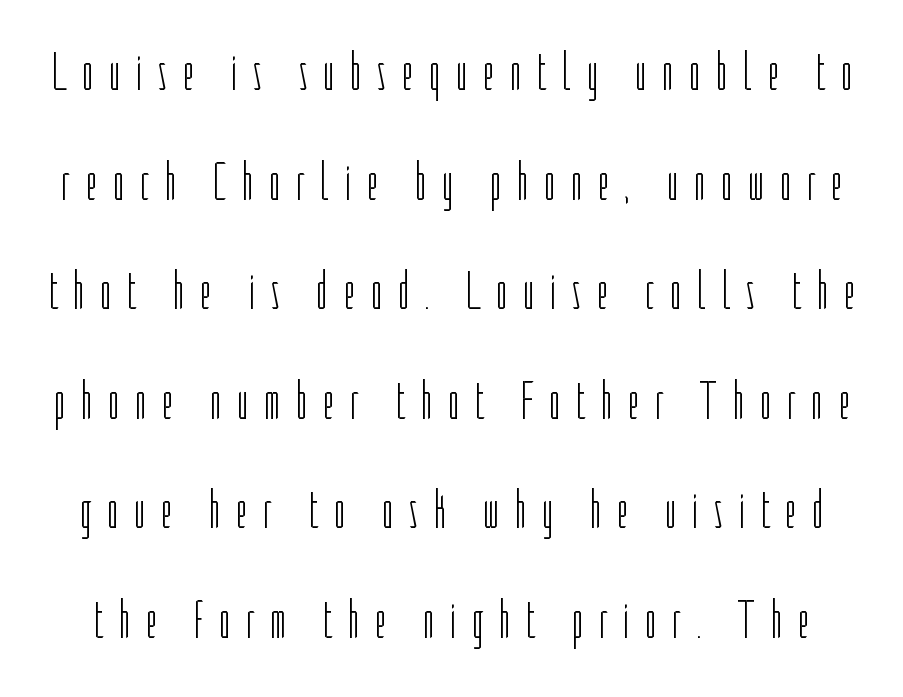
{"serif": "no", "italic": "no", "bold": "no", "weight": "light", "width": "condensed", "stroke_contrast": "low", "x_height": "medium", "monospaced": "no", "underline": "no", "line_spacing": "loose", "line_spacing_ratio": 2.03, "letter_spacing": "wide", "letter_spacing_em": 0.27, "glyph_px": 54}
